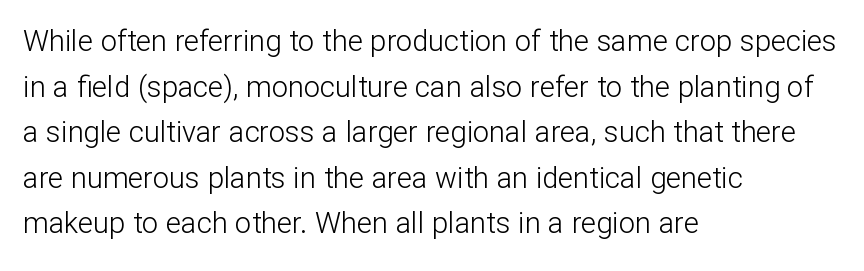
Q: Is the text bold? A: No.
Q: Is the text italic (slanted)? A: No, it is upright.
Q: Is the typeface a serif or a sans-serif typeface? A: Sans-serif.
Q: Is the text underlined? A: No.
Q: How is the paragraph aligned? A: Left-aligned.
Q: Is the spacing between letters normal or unusually wide? A: Normal.
Q: Is the spacing between lines tight, normal or loose? A: Normal.
Q: Width (condensed, normal, or wide)? A: Normal.
Q: Stroke contrast? A: Low.
Q: x-height? A: Medium.
Q: Monospaced? A: No.
